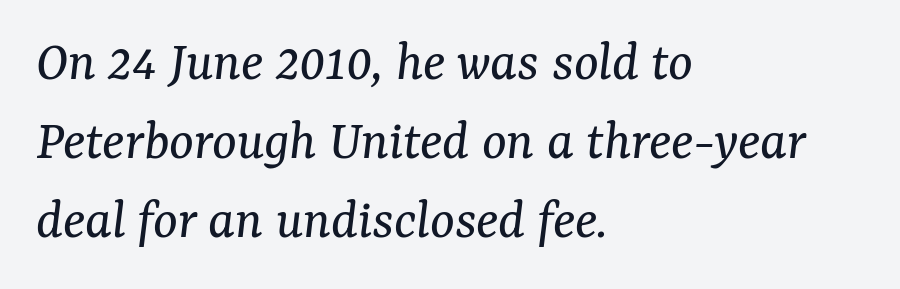
Q: Is the text bold? A: No.
Q: Is the text italic (slanted)? A: Yes, it leans right by about 7 degrees.
Q: Is the typeface a serif or a sans-serif typeface? A: Serif.
Q: Is the text underlined? A: No.
Q: How is the paragraph aligned? A: Left-aligned.
Q: Is the spacing between letters normal or unusually wide? A: Normal.
Q: Is the spacing between lines tight, normal or loose? A: Normal.
Q: Width (condensed, normal, or wide)? A: Normal.
Q: Stroke contrast? A: Medium.
Q: x-height? A: Medium.
Q: Monospaced? A: No.
